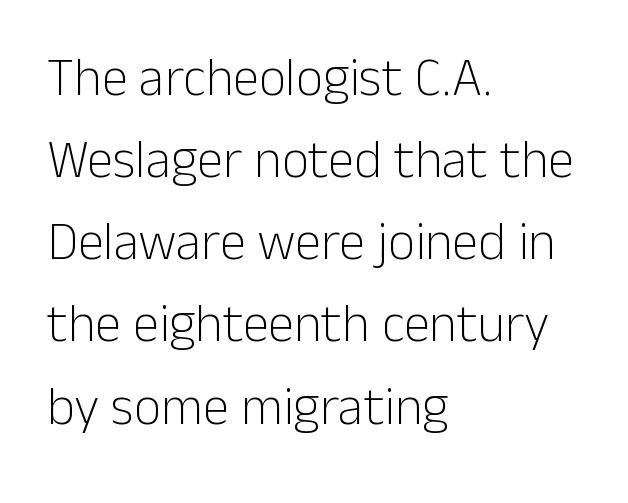
{"serif": "no", "italic": "no", "bold": "no", "weight": "light", "width": "normal", "stroke_contrast": "low", "x_height": "medium", "monospaced": "no", "underline": "no", "align": "left", "line_spacing": "normal", "line_spacing_ratio": 1.55, "letter_spacing": "normal", "letter_spacing_em": 0.0, "glyph_px": 53}
